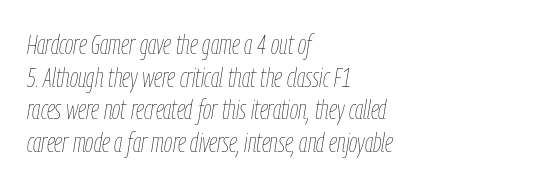
Honestly, there is no underline to notice here at all. When letters slant like this, we call the style italic. Heft: none added — not bold. Line starts are locked; line ends wander. There is no visible air inserted between adjacent glyphs.
